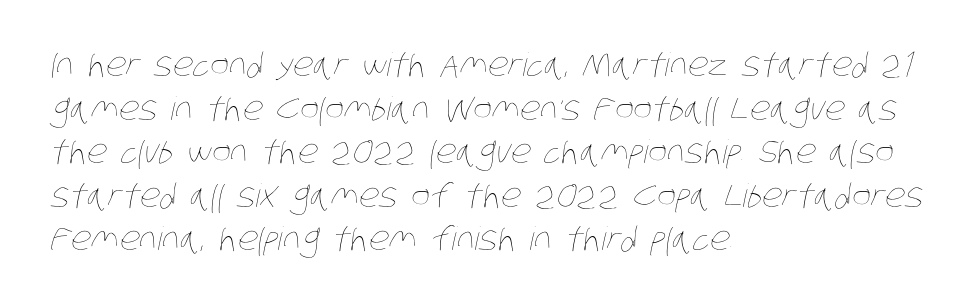
The image shows 32 px thin, condensed type; set left-aligned, normal line spacing (1.36x), normal letter spacing, not underlined; low stroke contrast and a large x-height.
